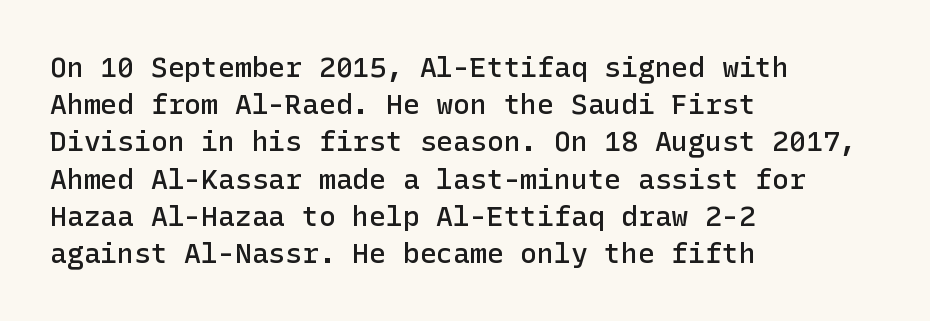
Evenly set lines give the paragraph a standard silhouette. Alignment: flush left. This is sans-serif lettering, the kind often seen on screens and signage. Strokes here are thickened, but only to semibold level. Upright lettering throughout.
